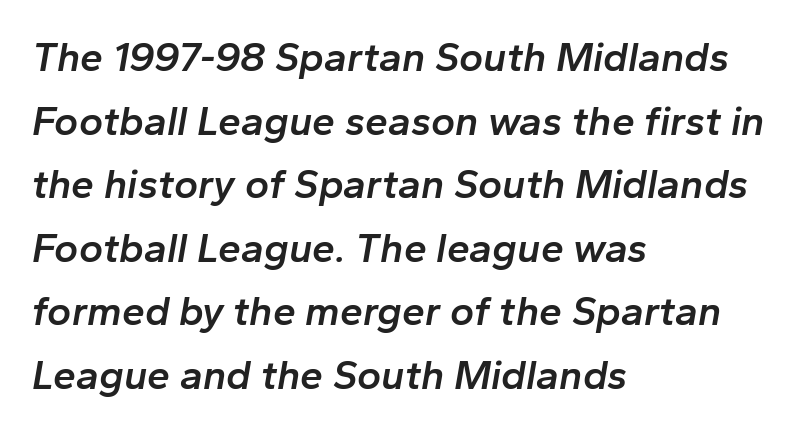
The image shows 41 px semibold type, italic (leaning right); set left-aligned, normal line spacing (1.55x), normal letter spacing, not underlined; low stroke contrast and a medium x-height.
